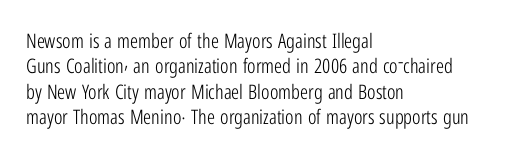
{"italic": "no", "bold": "no", "underline": "no", "align": "left", "line_spacing": "normal", "line_spacing_ratio": 1.27, "letter_spacing": "normal", "letter_spacing_em": 0.0, "glyph_px": 20}
